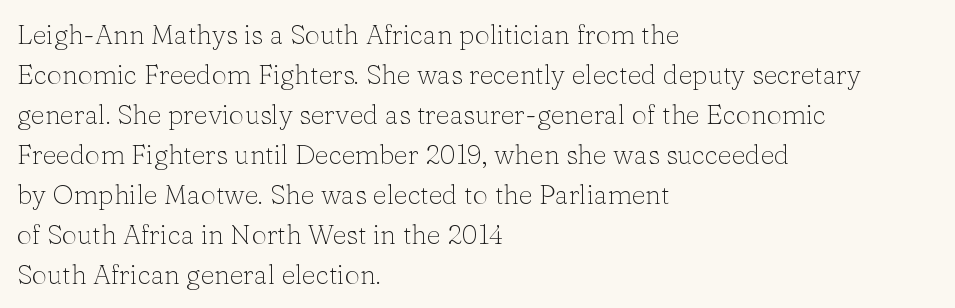
Q: Is the text bold? A: No.
Q: Is the text italic (slanted)? A: No, it is upright.
Q: Is the text underlined? A: No.
Q: How is the paragraph aligned? A: Left-aligned.
Q: Is the spacing between letters normal or unusually wide? A: Normal.
Q: Is the spacing between lines tight, normal or loose? A: Normal.
